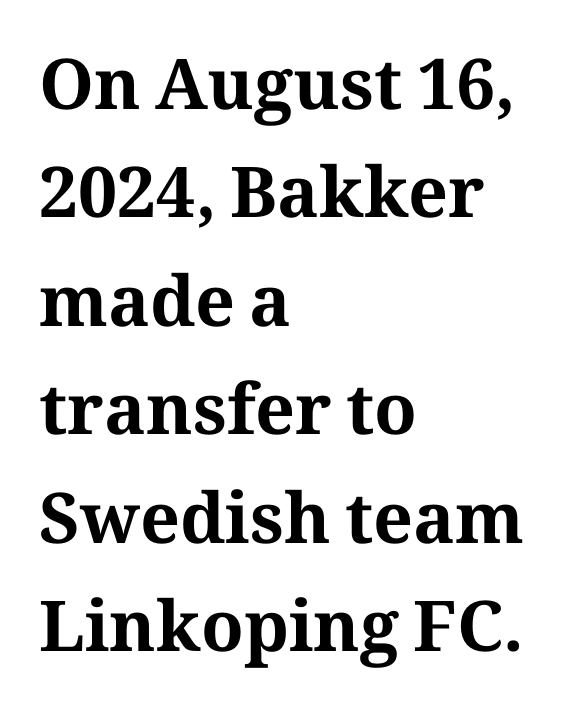
Q: Is the text bold? A: Yes.
Q: Is the text italic (slanted)? A: No, it is upright.
Q: Is the typeface a serif or a sans-serif typeface? A: Serif.
Q: Is the text underlined? A: No.
Q: How is the paragraph aligned? A: Left-aligned.
Q: Is the spacing between letters normal or unusually wide? A: Normal.
Q: Is the spacing between lines tight, normal or loose? A: Normal.
Q: Width (condensed, normal, or wide)? A: Normal.
Q: Stroke contrast? A: Medium.
Q: x-height? A: Medium.
Q: Monospaced? A: No.
